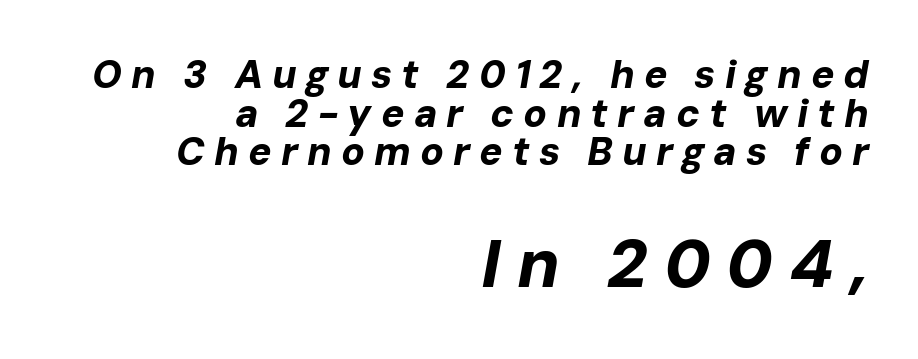
The image shows 68 px bold type, italic (leaning right); set right-aligned, tight line spacing (0.99x), unusually wide letter spacing (+0.23 em), not underlined; the second (bottom) block is 1.74x larger; low stroke contrast and a medium x-height.
